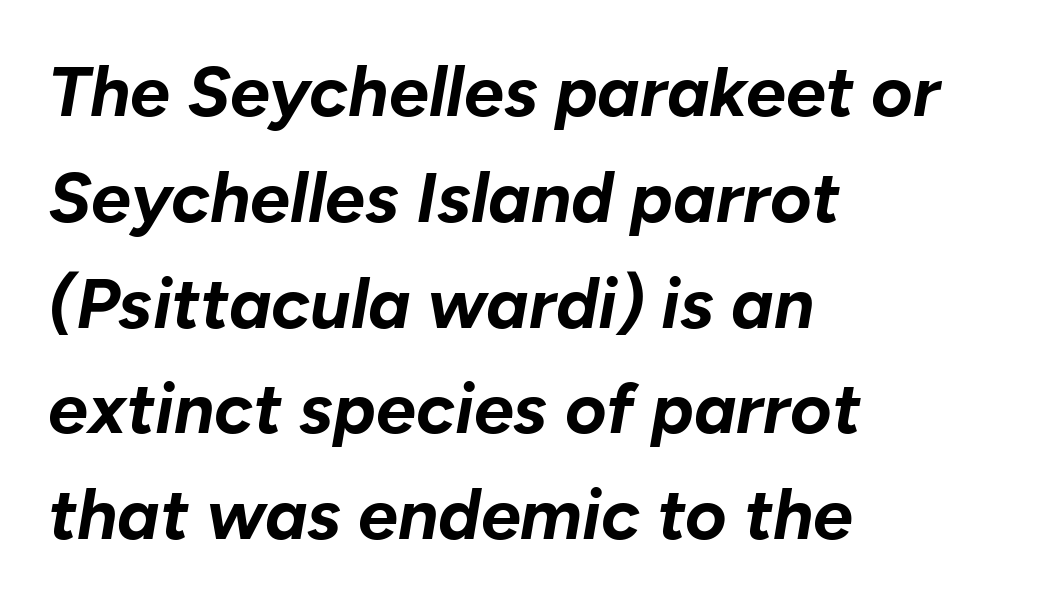
Q: Is the text bold? A: Yes.
Q: Is the text italic (slanted)? A: Yes, it leans right by about 10 degrees.
Q: Is the text underlined? A: No.
Q: How is the paragraph aligned? A: Left-aligned.
Q: Is the spacing between letters normal or unusually wide? A: Normal.
Q: Is the spacing between lines tight, normal or loose? A: Normal.
Q: Width (condensed, normal, or wide)? A: Normal.
Q: Stroke contrast? A: Low.
Q: x-height? A: Medium.
Q: Monospaced? A: No.
